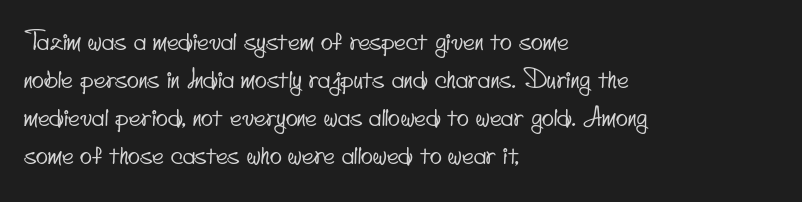
Q: Is the text underlined? A: No.
Q: How is the paragraph aligned? A: Left-aligned.
Q: Is the spacing between letters normal or unusually wide? A: Normal.
Q: Is the spacing between lines tight, normal or loose? A: Normal.
